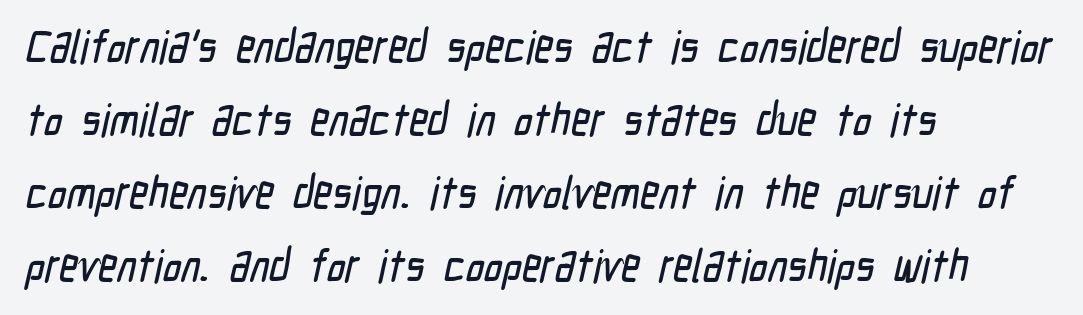
Glyph-to-glyph distance matches everyday printed text. Lines of text with bare space underneath. Here the designer chose a conventional face with non-uniform glyph widths. The leading is moderate, giving the passage an even texture. Is this a sans? Yes — the strokes have no serifs.
